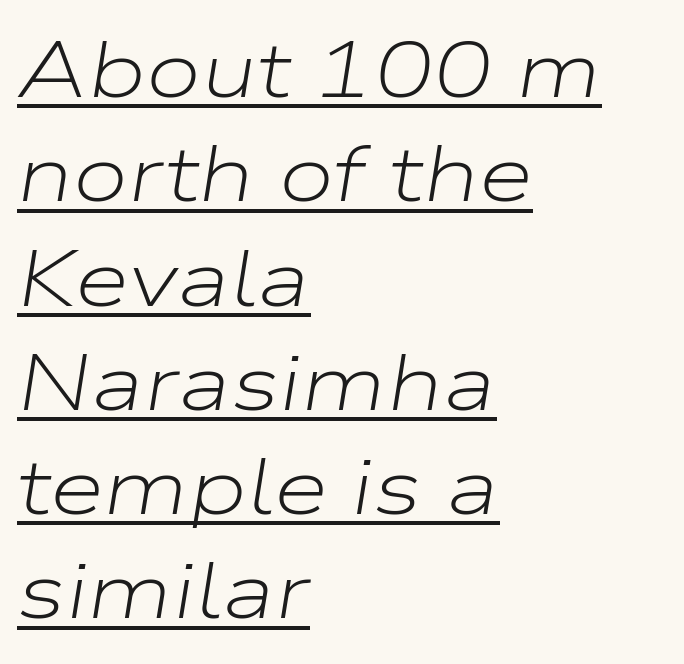
The image shows 79 px light, wide type, italic (leaning right); set left-aligned, normal line spacing (1.32x), normal letter spacing, underlined; low stroke contrast and a medium x-height.
